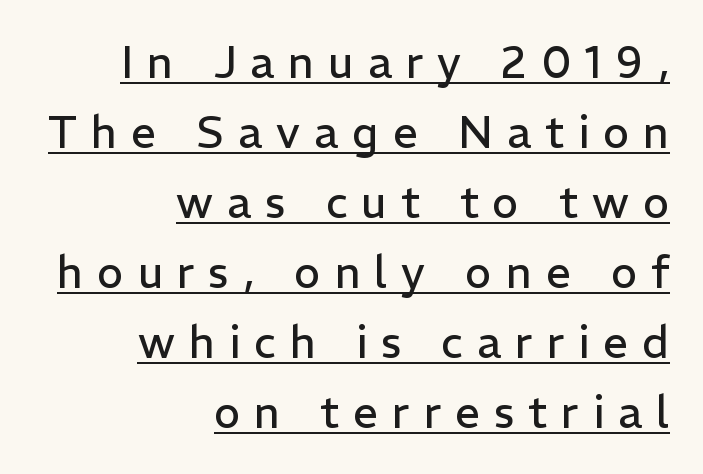
{"serif": "no", "italic": "no", "bold": "no", "weight": "regular", "width": "normal", "stroke_contrast": "low", "x_height": "medium", "monospaced": "no", "underline": "yes", "align": "right", "line_spacing": "normal", "line_spacing_ratio": 1.59, "letter_spacing": "wide", "letter_spacing_em": 0.32, "glyph_px": 44}
